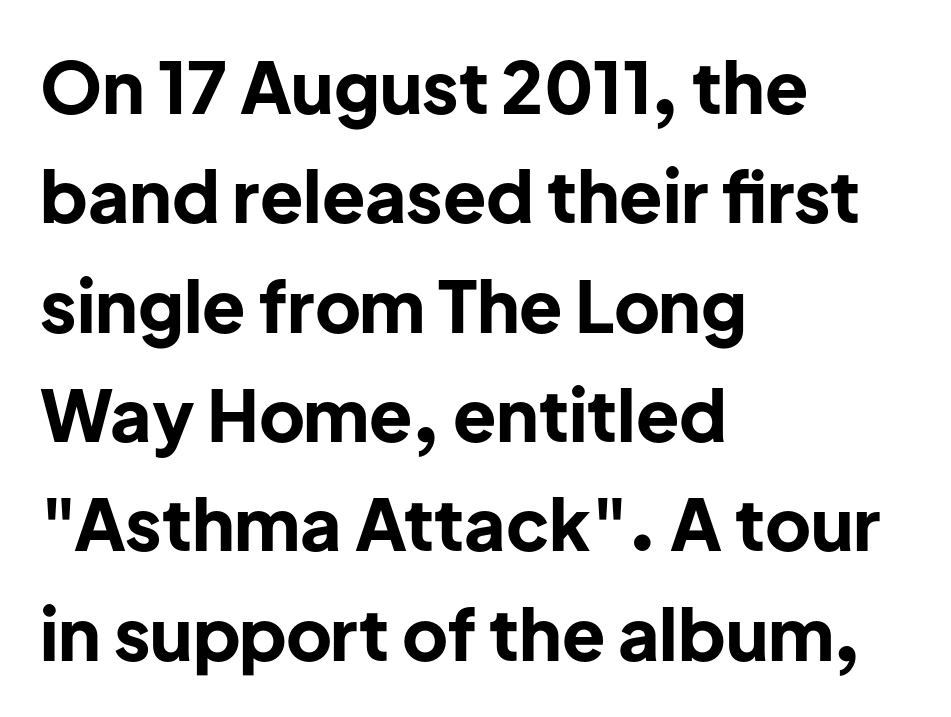
The image shows 71 px bold sans-serif type, upright; set left-aligned, normal line spacing (1.54x), normal letter spacing, not underlined; low stroke contrast and a medium x-height.
